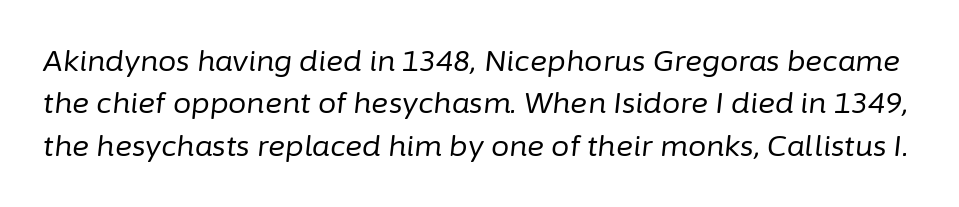
Anything drawn beneath the words? Only blank space. The letters look calm and open, with moderate or lighter stems. The letters advance in unequal steps, a hallmark of proportional type. Vertically, the passage feels balanced, rows spaced as you'd expect. Students, note that the glyphs here touch the page at normal intervals.
